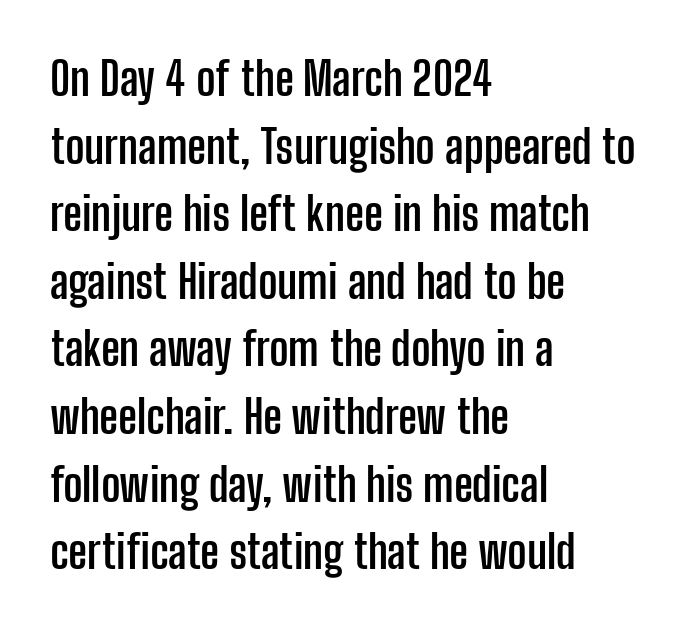
The image shows 46 px semibold, condensed sans-serif type, upright; set left-aligned, normal line spacing (1.47x), normal letter spacing, not underlined; low stroke contrast and a medium x-height.
